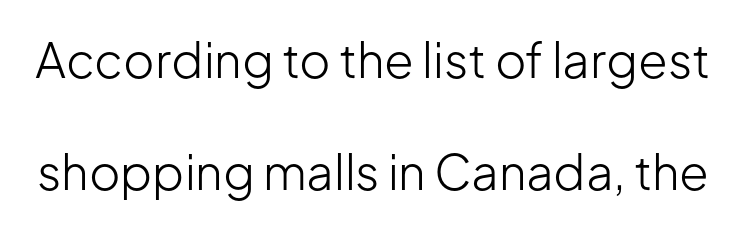
Q: Is the text bold? A: No.
Q: Is the text italic (slanted)? A: No, it is upright.
Q: Is the typeface a serif or a sans-serif typeface? A: Sans-serif.
Q: Is the text underlined? A: No.
Q: Is the spacing between letters normal or unusually wide? A: Normal.
Q: Is the spacing between lines tight, normal or loose? A: Loose.
Q: Width (condensed, normal, or wide)? A: Normal.
Q: Stroke contrast? A: Low.
Q: x-height? A: Medium.
Q: Monospaced? A: No.
